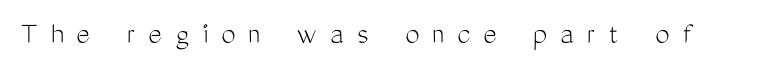
{"serif": "no", "italic": "no", "bold": "no", "weight": "light", "width": "condensed", "stroke_contrast": "medium", "x_height": "medium", "monospaced": "no", "underline": "no", "letter_spacing": "wide", "letter_spacing_em": 0.41, "glyph_px": 32}
